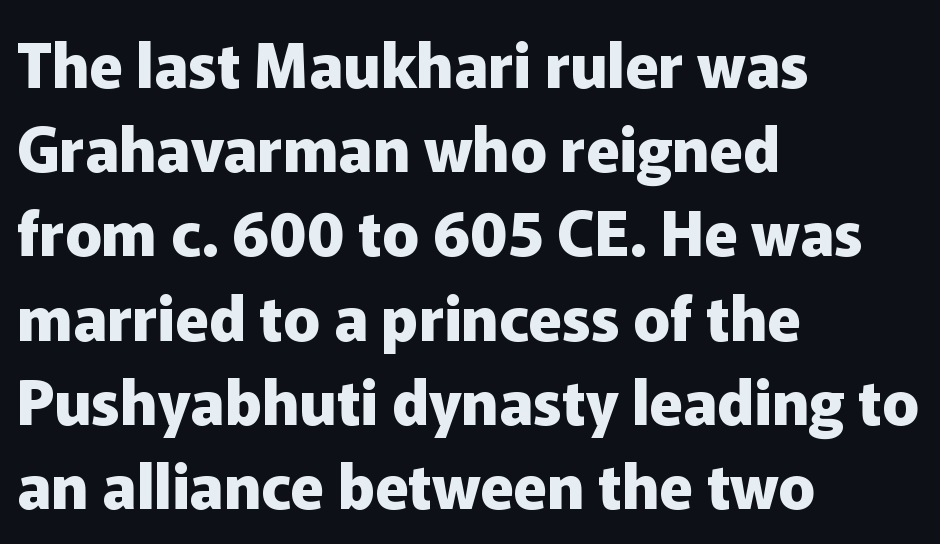
{"serif": "no", "italic": "no", "bold": "yes", "weight": "heavy", "width": "normal", "stroke_contrast": "low", "x_height": "medium", "monospaced": "no", "underline": "no", "align": "left", "line_spacing": "normal", "line_spacing_ratio": 1.38, "letter_spacing": "normal", "letter_spacing_em": 0.0, "glyph_px": 61}
